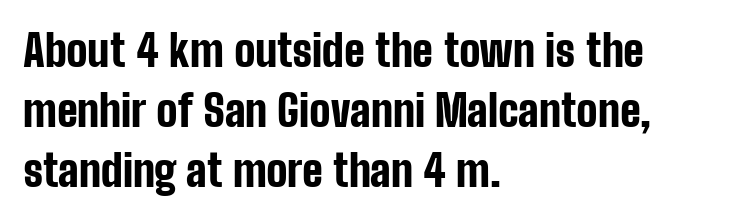
Look at the stroke-to-counter ratio: heavy, a bold. No extra tracking has been applied to these lines. Varying glyph widths throughout — classic text-font behaviour. Every character sits straight up, as roman type does. Descender tails drop into unmarked territory. The rows are spaced the way most documents space them.
